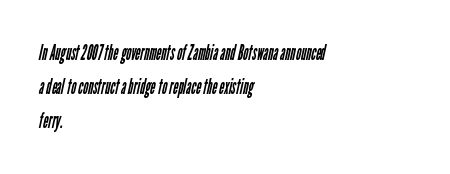
The passage shown is not underscored anywhere. Caption: face not bold, strokes unweighted. Tracking value appears to be zero — textbook default spacing. Leading: standard. The rag falls on the right side of this text block.
